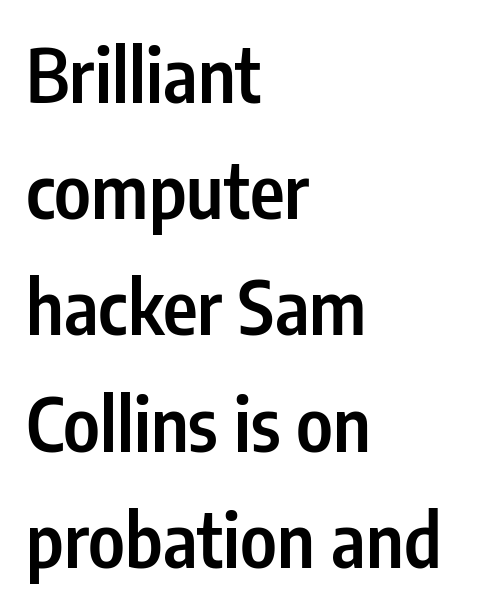
The image shows 74 px semibold, condensed sans-serif type, upright; set left-aligned, normal line spacing (1.57x), normal letter spacing, not underlined; low stroke contrast and a medium x-height.
